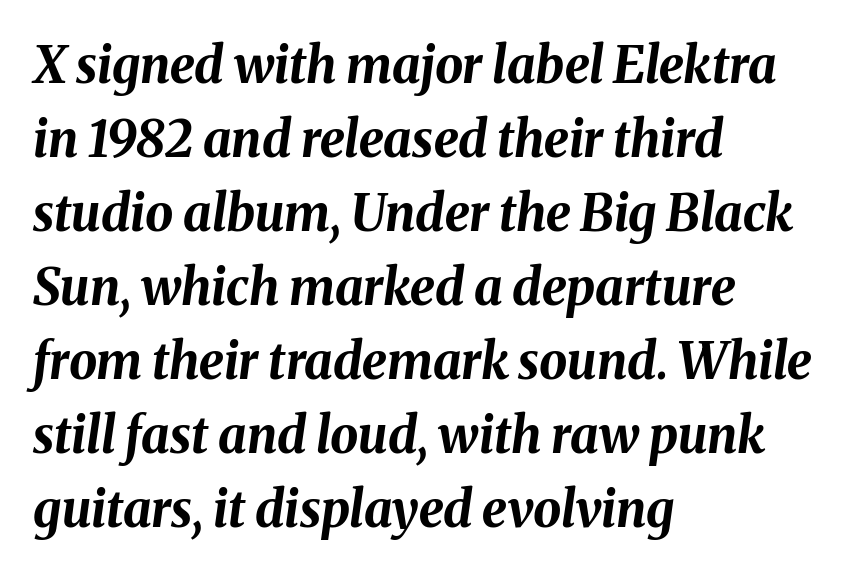
Q: Is the text bold? A: Yes.
Q: Is the text italic (slanted)? A: Yes, it leans right by about 8 degrees.
Q: Is the text underlined? A: No.
Q: How is the paragraph aligned? A: Left-aligned.
Q: Is the spacing between letters normal or unusually wide? A: Normal.
Q: Is the spacing between lines tight, normal or loose? A: Normal.
Q: Width (condensed, normal, or wide)? A: Normal.
Q: Stroke contrast? A: Medium.
Q: x-height? A: Medium.
Q: Monospaced? A: No.
